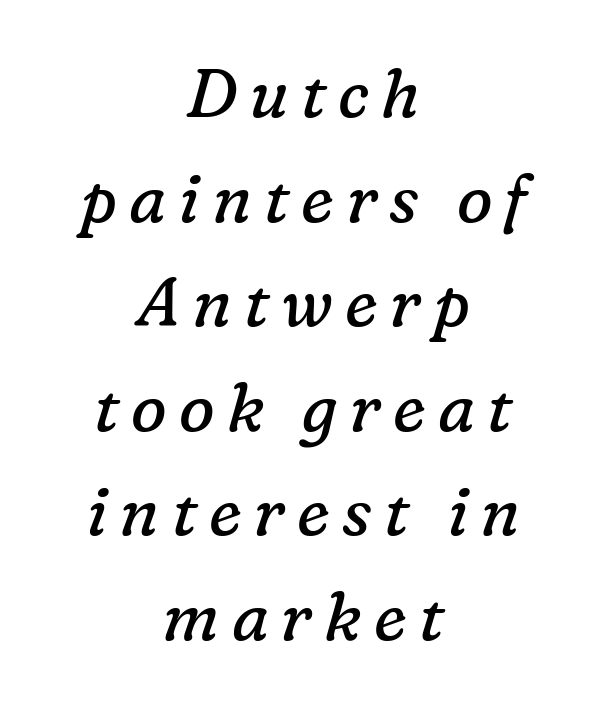
{"serif": "yes", "italic": "yes", "lean": "right", "slant_degrees": 16, "bold": "no", "weight": "regular", "width": "normal", "stroke_contrast": "low", "x_height": "medium", "monospaced": "no", "underline": "no", "align": "center", "line_spacing": "normal", "line_spacing_ratio": 1.56, "glyph_px": 67}
